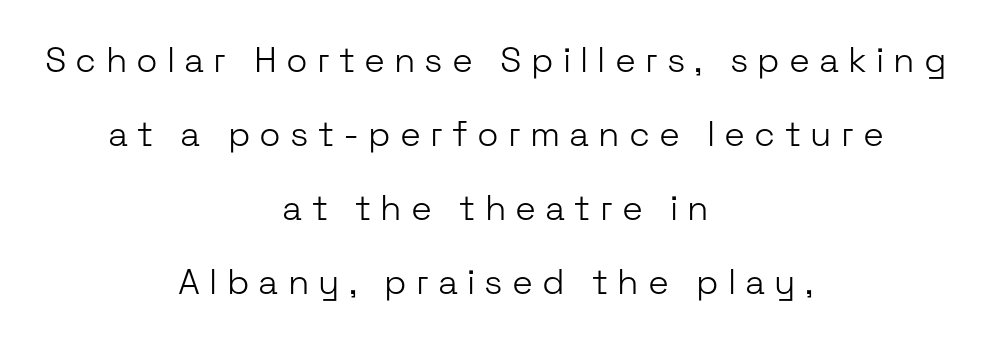
Q: Is the text bold? A: No.
Q: Is the text italic (slanted)? A: No, it is upright.
Q: Is the typeface a serif or a sans-serif typeface? A: Sans-serif.
Q: Is the text underlined? A: No.
Q: How is the paragraph aligned? A: Centered.
Q: Is the spacing between letters normal or unusually wide? A: Unusually wide.
Q: Is the spacing between lines tight, normal or loose? A: Loose.
Q: Width (condensed, normal, or wide)? A: Normal.
Q: Stroke contrast? A: Low.
Q: x-height? A: Medium.
Q: Monospaced? A: No.
